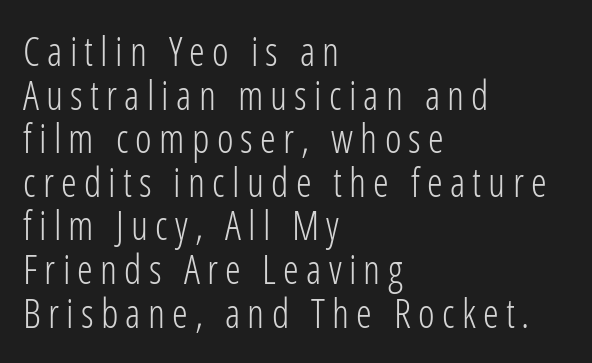
Q: Is the text bold? A: No.
Q: Is the text italic (slanted)? A: No, it is upright.
Q: Is the typeface a serif or a sans-serif typeface? A: Sans-serif.
Q: Is the text underlined? A: No.
Q: How is the paragraph aligned? A: Left-aligned.
Q: Is the spacing between lines tight, normal or loose? A: Tight.
Q: Width (condensed, normal, or wide)? A: Condensed.
Q: Stroke contrast? A: Low.
Q: x-height? A: Medium.
Q: Monospaced? A: No.
